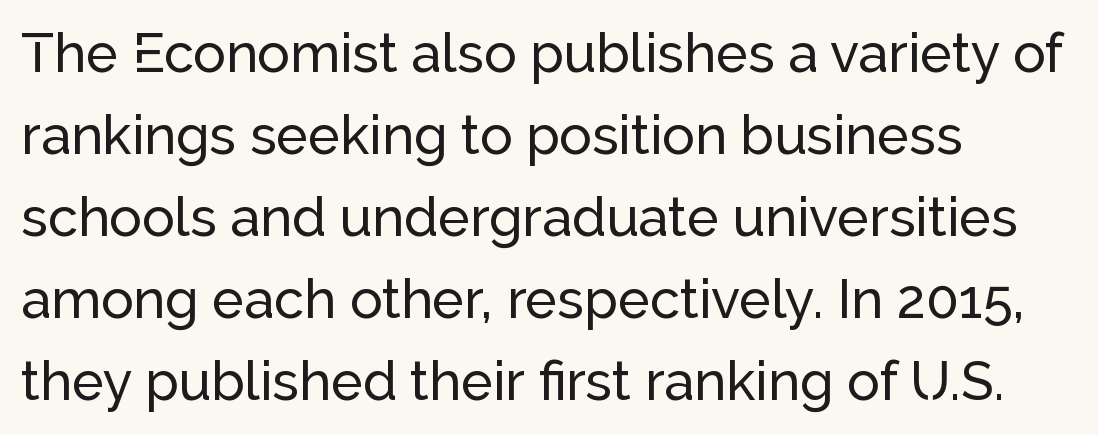
The image shows 54 px sans-serif type, upright; set left-aligned, normal line spacing (1.52x), normal letter spacing, not underlined; low stroke contrast and a medium x-height.
